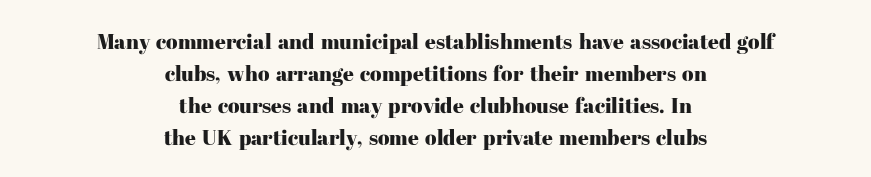
The designer left line spacing at the default. Reading down the block, each line starts at a different indent, mirrored at its end. Letter spacing: default. Has an underline been added? It has not. These lines were composed using upright roman letters.
